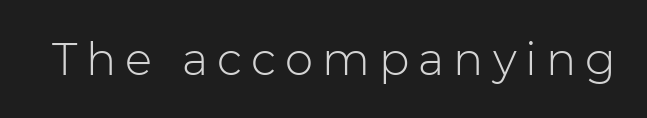
Looks like regular typesetting: each glyph gets only the width it needs. Clear beneath every line of the passage. The typesetting does not lean heavy: it is not bold. The letterforms stand isolated, each surrounded by extra space. The font family rendered here belongs to the sans-serif group.
